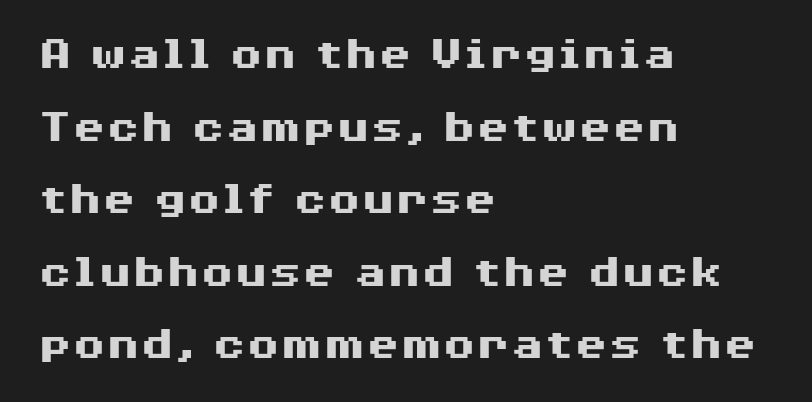
{"serif": "no", "italic": "no", "bold": "yes", "weight": "heavy", "width": "wide", "stroke_contrast": "medium", "x_height": "medium", "monospaced": "no", "underline": "no", "align": "left", "line_spacing": "normal", "line_spacing_ratio": 1.48, "letter_spacing": "normal", "letter_spacing_em": 0.0, "glyph_px": 49}
